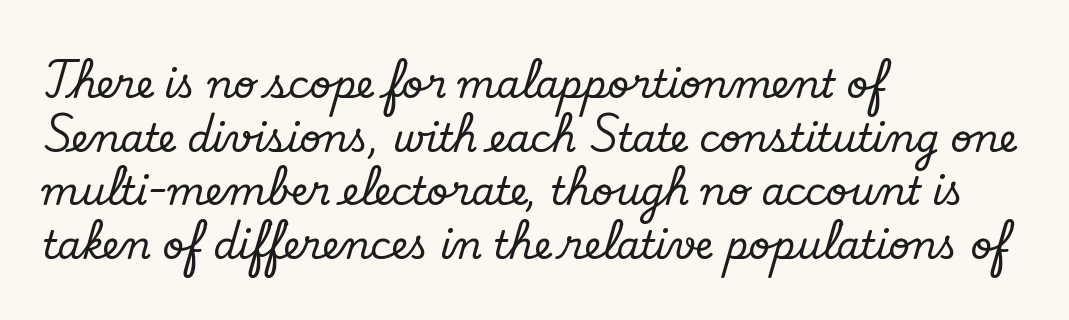
Q: Is the text italic (slanted)? A: Yes.
Q: Is the typeface a serif or a sans-serif typeface? A: Serif.
Q: Is the text underlined? A: No.
Q: How is the paragraph aligned? A: Left-aligned.
Q: Is the spacing between letters normal or unusually wide? A: Normal.
Q: Is the spacing between lines tight, normal or loose? A: Normal.
Q: Width (condensed, normal, or wide)? A: Normal.
Q: Stroke contrast? A: Low.
Q: x-height? A: Small.
Q: Monospaced? A: No.
